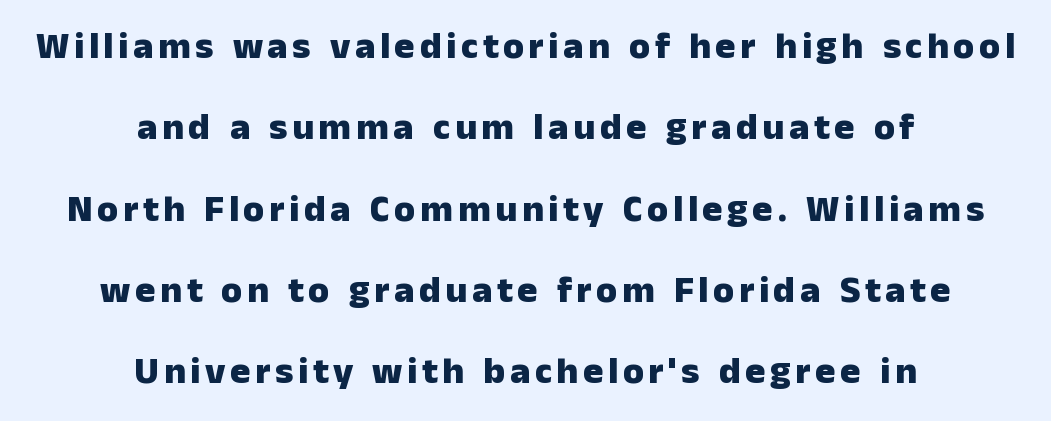
You'd pick this weight for a headline — it's a proper bold. Character widths vary here, with narrow letters taking less room than wide ones. Is the block centered? Yes — each line is placed symmetrically about the middle. Rule under the text: the space is simply empty. Are there feet on the stems? There aren't — it's a sans.
